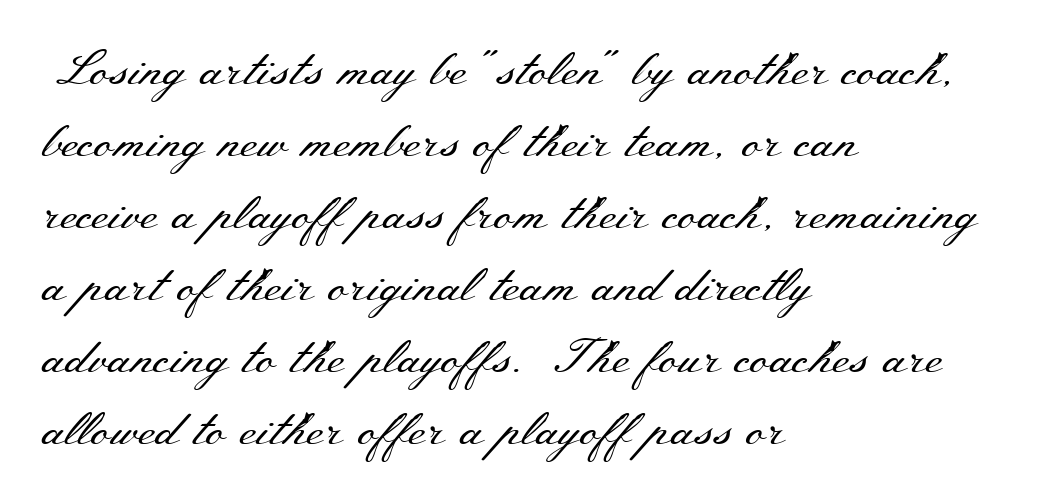
Q: Is the text bold? A: No.
Q: Is the text italic (slanted)? A: Yes.
Q: Is the typeface a serif or a sans-serif typeface? A: Serif.
Q: Is the text underlined? A: No.
Q: How is the paragraph aligned? A: Left-aligned.
Q: Is the spacing between letters normal or unusually wide? A: Normal.
Q: Is the spacing between lines tight, normal or loose? A: Normal.
Q: Width (condensed, normal, or wide)? A: Wide.
Q: Stroke contrast? A: Medium.
Q: x-height? A: Small.
Q: Monospaced? A: No.
